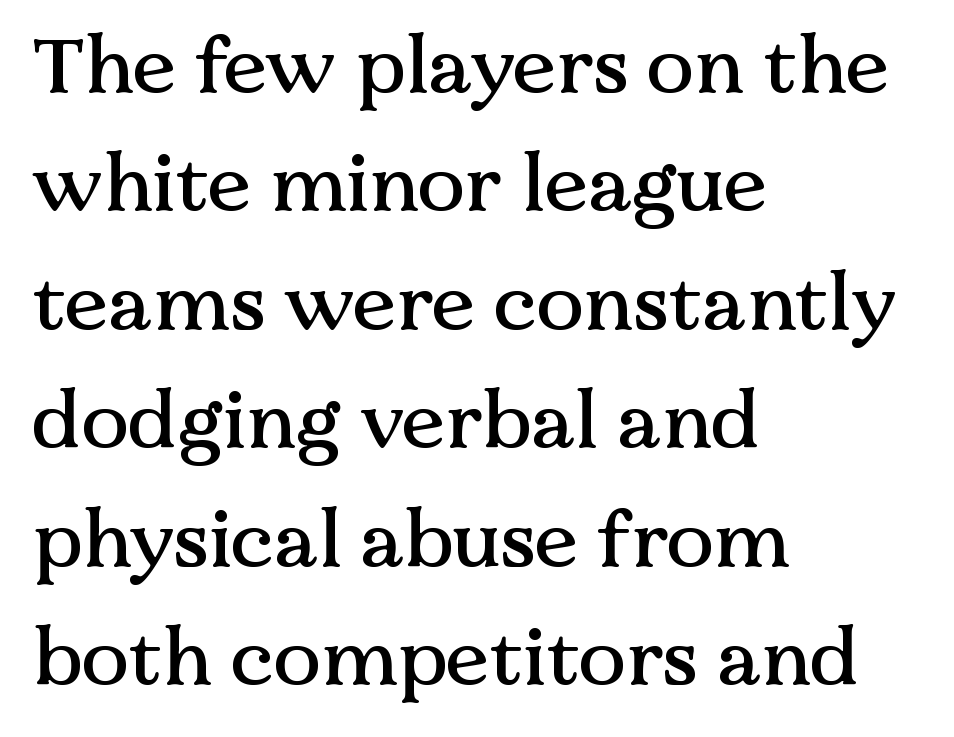
Normally led — the rows are evenly, conventionally spaced. When letters stand straight like this, we call the style roman or upright. Look at the bottom of the vertical strokes: they flare into serifs here. Character widths vary here, with narrow letters taking less room than wide ones. The face used here is rendered with its standard letterfit. Typeset ragged right — the left edge is the straight one.
